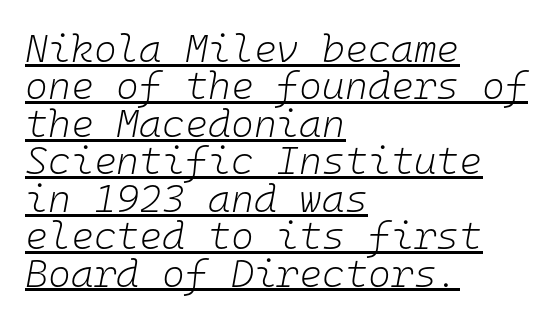
Letters have the restrained weight of plain body copy at most. These characters rest on top of a visible drawn line. Does the lettering tilt? It does — this is italic. Between one letter and the next there's only the usual sliver of space. Teacher's note: observe the even left margin — that is flush-left alignment.
